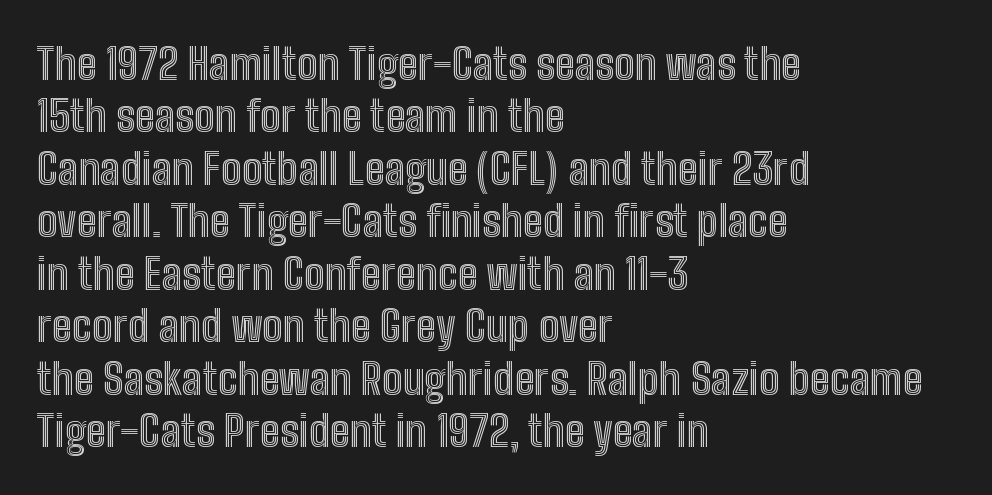
Is this a fixed-width face? No — the glyphs have proportional, varying widths. These lines are set flush left with a ragged right edge. Designer's note — italics off, roman on. Letter spacing: default.
